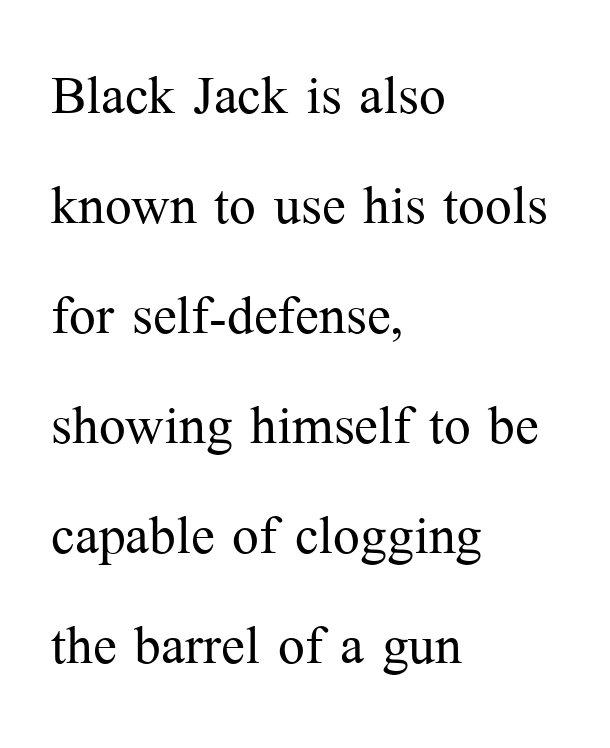
Line beginnings align vertically; line endings do not. The specimen reads as upright at a glance. The glyphs are unaccompanied by any horizontal stroke below them. These lines are rendered in a variable-pitch font. What's the leading like? Ordinary, nothing unusual.
